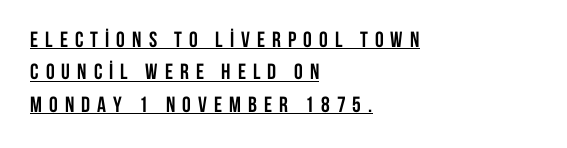
The type is letterspaced generously, with wide tracking. Does the lettering tilt? It doesn't — this is upright. Like a heading marked for emphasis, these lines bear an underscore. A classic flush-left, rag-right setting is used for this passage. These lines sit exactly where default settings would place them.
